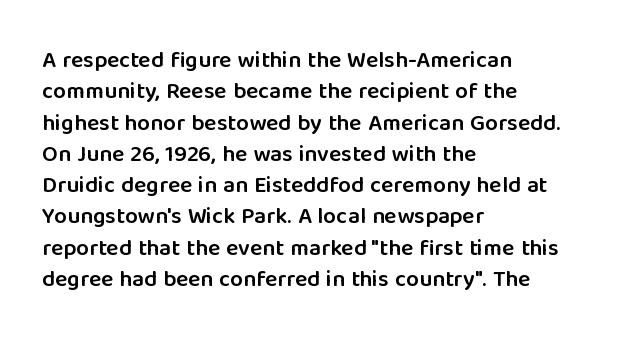
The image shows 23 px text type, upright; set left-aligned, normal line spacing (1.36x), normal letter spacing, not underlined.
